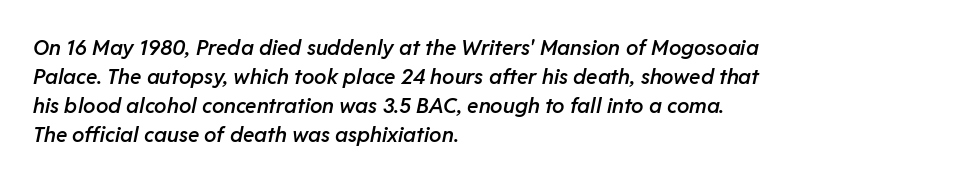
Descender tails drop into unmarked territory. Every row of glyphs begins at an identical x-position on the left. Glyph-to-glyph distance matches everyday printed text. Compared with ordinary roman type, these characters are visibly tilted. Leading: standard. Does the weight exceed regular? Yes, but only to semibold.
